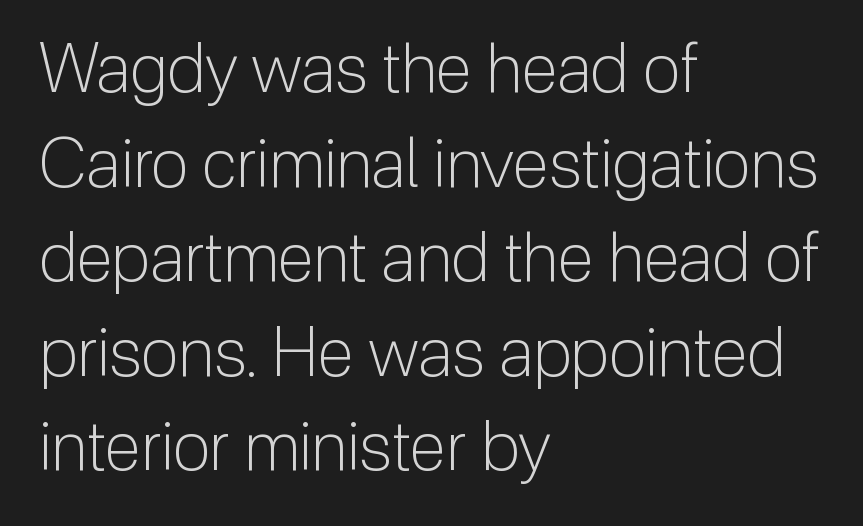
{"serif": "no", "italic": "no", "bold": "no", "weight": "light", "width": "normal", "stroke_contrast": "low", "x_height": "medium", "monospaced": "no", "underline": "no", "align": "left", "line_spacing": "normal", "line_spacing_ratio": 1.39, "letter_spacing": "normal", "letter_spacing_em": 0.0, "glyph_px": 68}
